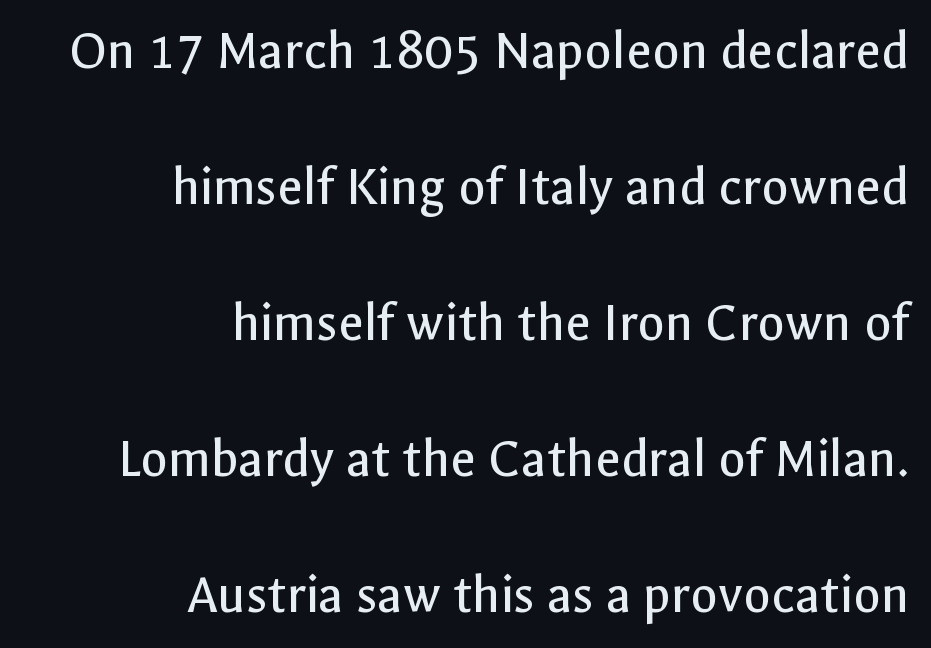
Q: Is the text bold? A: No.
Q: Is the text italic (slanted)? A: No, it is upright.
Q: Is the typeface a serif or a sans-serif typeface? A: Sans-serif.
Q: Is the text underlined? A: No.
Q: How is the paragraph aligned? A: Right-aligned.
Q: Is the spacing between letters normal or unusually wide? A: Normal.
Q: Is the spacing between lines tight, normal or loose? A: Loose.
Q: Width (condensed, normal, or wide)? A: Normal.
Q: x-height? A: Medium.
Q: Monospaced? A: No.
